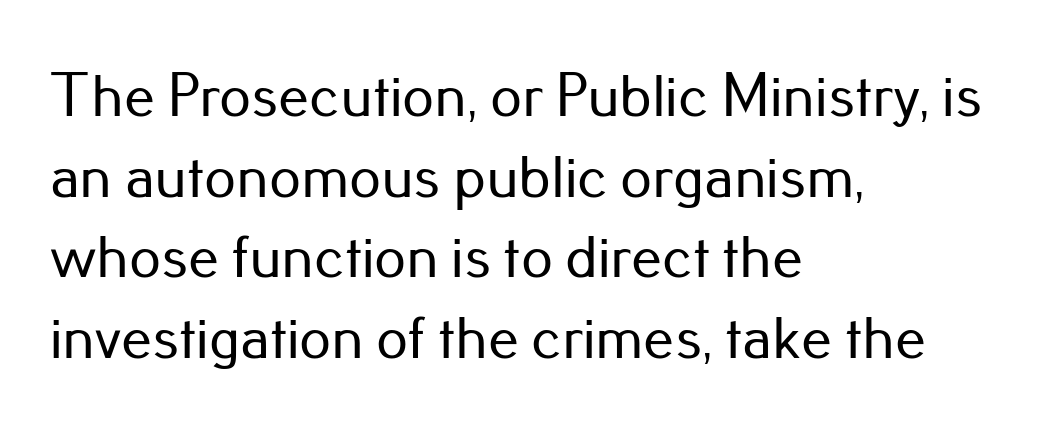
The image shows 62 px sans-serif type, upright; set left-aligned, normal line spacing (1.3x), normal letter spacing, not underlined; low stroke contrast and a small x-height.
